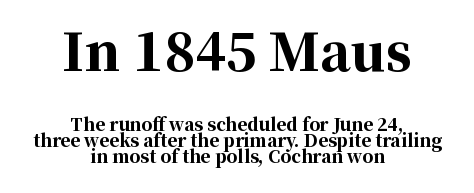
{"serif": "yes", "italic": "no", "bold": "yes", "weight": "bold", "width": "normal", "stroke_contrast": "high", "x_height": "medium", "monospaced": "no", "underline": "no", "align": "center", "line_spacing": "tight", "line_spacing_ratio": 0.96, "letter_spacing": "normal", "letter_spacing_em": 0.0, "larger_block": "first", "size_ratio": 3.0, "glyph_px": 51}
